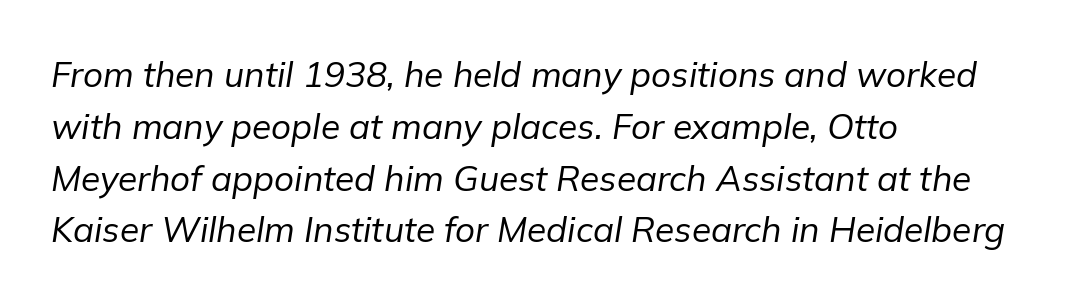
The image shows 35 px regular-weight type, italic (leaning right); set left-aligned, normal line spacing (1.48x), normal letter spacing, not underlined; low stroke contrast and a medium x-height.
